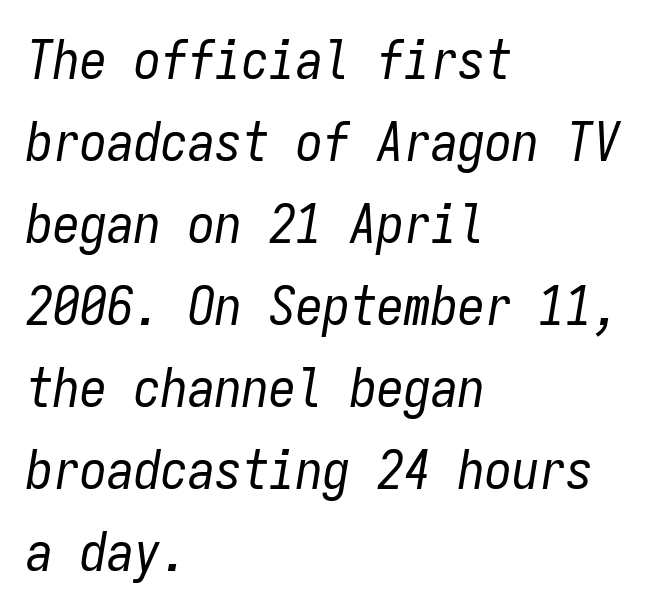
{"italic": "yes", "lean": "right", "slant_degrees": 9, "bold": "no", "weight": "regular", "width": "condensed", "stroke_contrast": "low", "x_height": "medium", "monospaced": "yes", "underline": "no", "align": "left", "line_spacing": "normal", "line_spacing_ratio": 1.52, "letter_spacing": "normal", "letter_spacing_em": 0.0, "glyph_px": 54}
